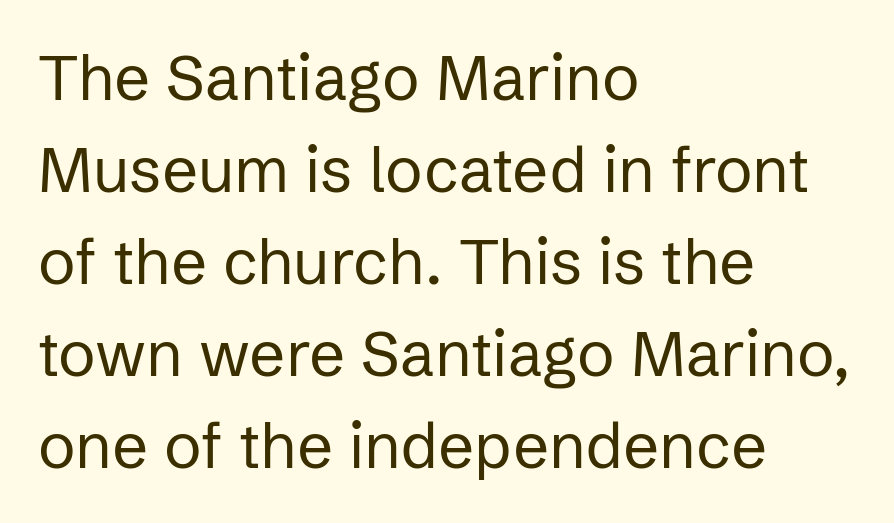
Decoration check: the copy has no underline. The text block is weighted toward the left margin, trailing off unevenly rightward. Each letter's strokes conclude bluntly, with no projecting serifs. Vertical stems look standard width or narrower in stroke.
